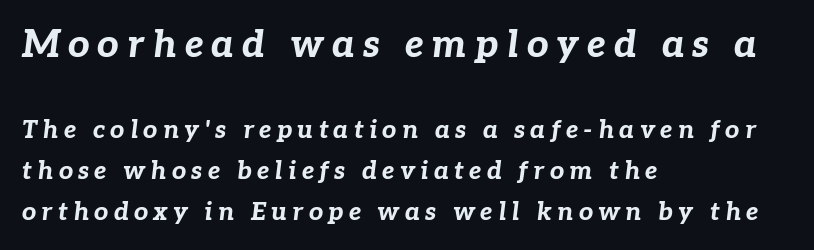
The image shows 38 px bold type, italic (leaning right); set left-aligned, normal line spacing (1.64x), unusually wide letter spacing (+0.21 em), not underlined; the first (top) block is 1.52x larger; low stroke contrast and a medium x-height.
